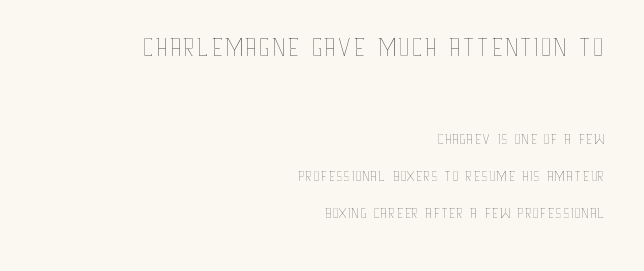
{"italic": "no", "bold": "no", "weight": "thin", "width": "condensed", "stroke_contrast": "low", "x_height": "large", "monospaced": "no", "underline": "no", "align": "right", "line_spacing": "normal", "line_spacing_ratio": 1.67, "letter_spacing": "normal", "letter_spacing_em": 0.0, "larger_block": "first", "size_ratio": 1.77, "glyph_px": 39}
